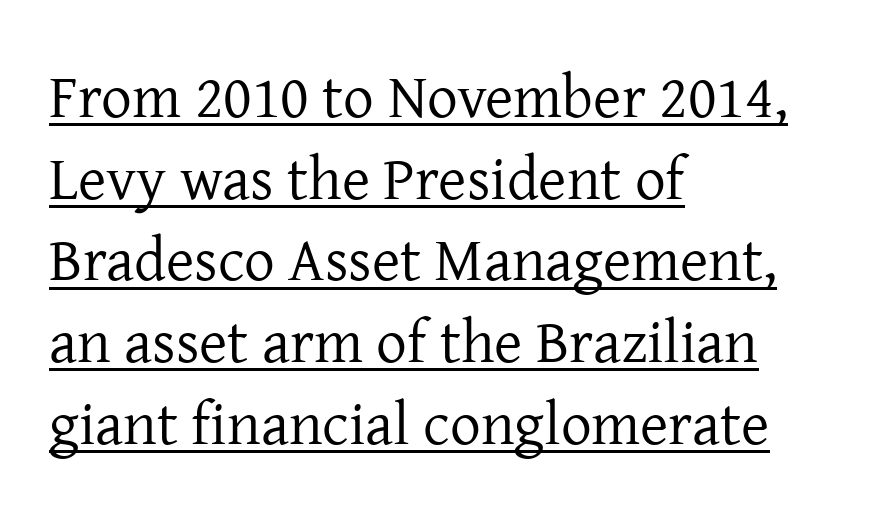
{"serif": "yes", "italic": "no", "bold": "no", "weight": "regular", "width": "normal", "stroke_contrast": "low", "x_height": "medium", "monospaced": "no", "underline": "yes", "align": "left", "line_spacing": "normal", "line_spacing_ratio": 1.34, "letter_spacing": "normal", "letter_spacing_em": 0.0, "glyph_px": 61}
